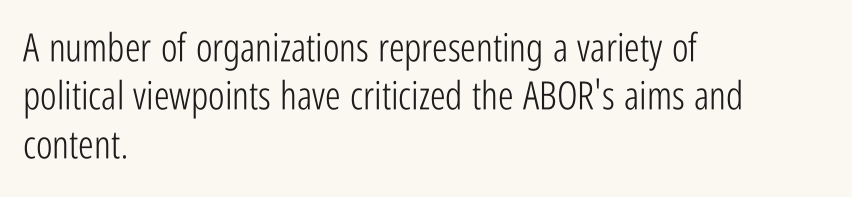
Every row of glyphs begins at an identical x-position on the left. Here the designer chose a conventional face with non-uniform glyph widths. A light-to-regular cut is what we see here. Words float on clear page, feet unadorned. No feet cap the strokes, marking this as sans-serif type. Inter-character spacing is left at the font's built-in metrics.
